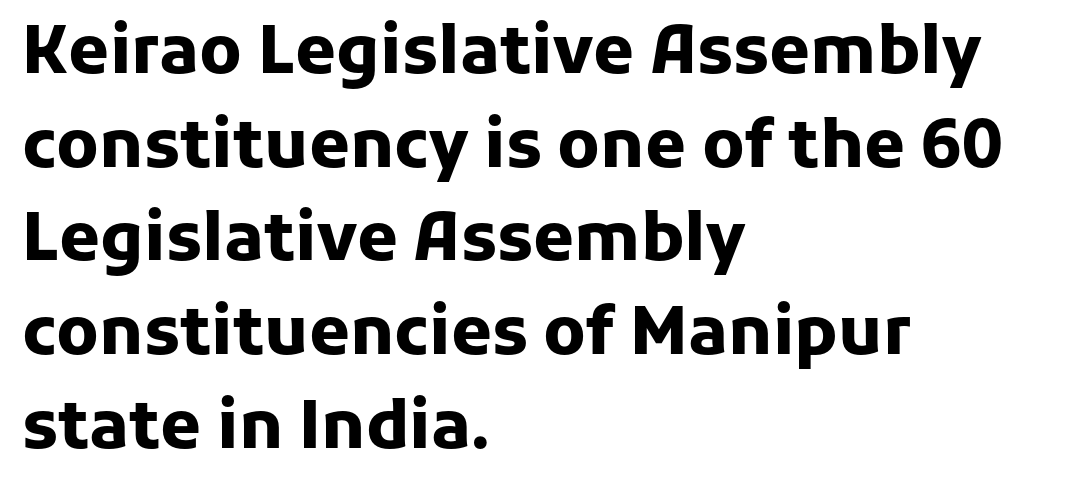
Q: Is the text bold? A: Yes.
Q: Is the text italic (slanted)? A: No, it is upright.
Q: Is the typeface a serif or a sans-serif typeface? A: Sans-serif.
Q: Is the text underlined? A: No.
Q: How is the paragraph aligned? A: Left-aligned.
Q: Is the spacing between letters normal or unusually wide? A: Normal.
Q: Is the spacing between lines tight, normal or loose? A: Normal.
Q: Width (condensed, normal, or wide)? A: Normal.
Q: Stroke contrast? A: Low.
Q: x-height? A: Medium.
Q: Monospaced? A: No.
